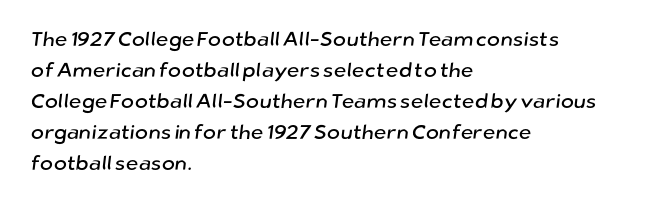
The gap between lines stays unmarked. How are the letters spaced? Ordinarily, with no added tracking. A typesetter would call this leading conventional body-copy spacing. Every row of glyphs begins at an identical x-position on the left.
